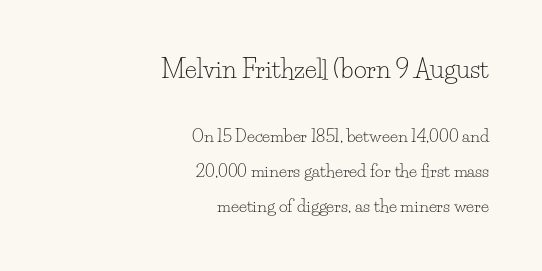
Q: Is the text bold? A: No.
Q: Is the text italic (slanted)? A: No, it is upright.
Q: Is the text underlined? A: No.
Q: How is the paragraph aligned? A: Right-aligned.
Q: Is the spacing between letters normal or unusually wide? A: Normal.
Q: Is the spacing between lines tight, normal or loose? A: Loose.
Q: Which block of text is set in a larger size, the first (top) or the second (bottom)? A: The first (top) one.
